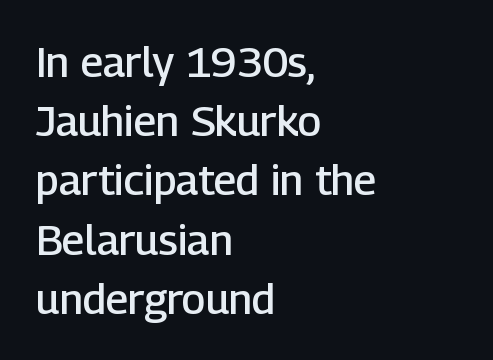
The rendering shows plain stroke endings on the letterforms — a sans-serif design. Reading down the column, the eye jumps a familiar distance to each next line. This sample has the flowing, uneven cadence of proportional lettering. Caption: multi-line text, flush left, ragged right. This sample uses an upright cut, with every glyph sitting square on the baseline. The area under the type is left untouched.
